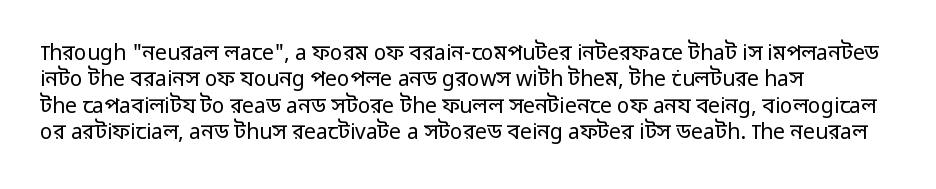
The rendering uses a moderate line-height, typical for paragraphs. Only glyphs here, with clear space below each row. The passage is arranged the way most books set body copy — flush left. Spacing between characters is what you'd get straight out of the box.
